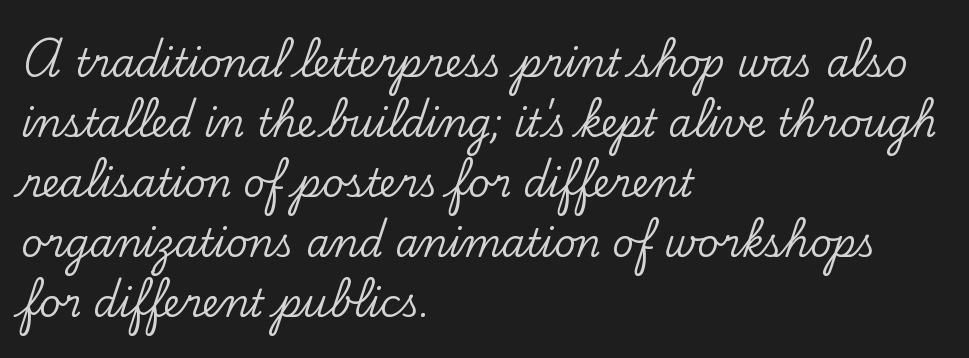
Q: Is the text italic (slanted)? A: Yes.
Q: Is the typeface a serif or a sans-serif typeface? A: Serif.
Q: Is the text underlined? A: No.
Q: How is the paragraph aligned? A: Left-aligned.
Q: Is the spacing between letters normal or unusually wide? A: Normal.
Q: Is the spacing between lines tight, normal or loose? A: Normal.
Q: Width (condensed, normal, or wide)? A: Normal.
Q: Stroke contrast? A: Low.
Q: x-height? A: Small.
Q: Monospaced? A: No.
